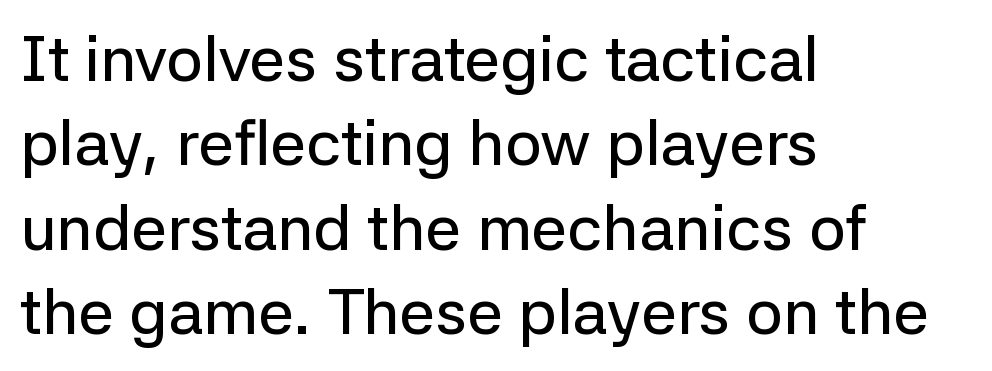
Q: Is the text italic (slanted)? A: No, it is upright.
Q: Is the typeface a serif or a sans-serif typeface? A: Sans-serif.
Q: Is the text underlined? A: No.
Q: How is the paragraph aligned? A: Left-aligned.
Q: Is the spacing between letters normal or unusually wide? A: Normal.
Q: Is the spacing between lines tight, normal or loose? A: Normal.
Q: Width (condensed, normal, or wide)? A: Normal.
Q: Stroke contrast? A: Low.
Q: x-height? A: Medium.
Q: Monospaced? A: No.
